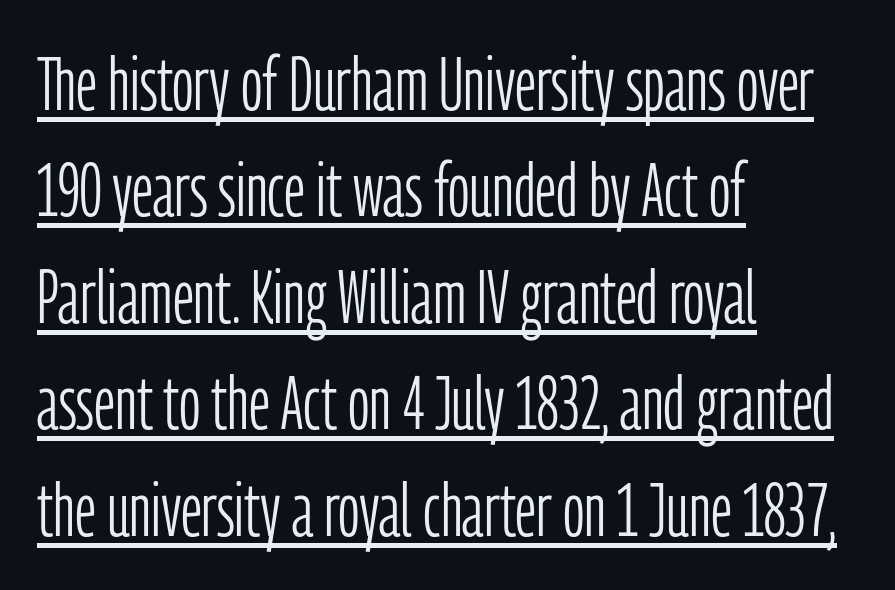
Q: Is the text bold? A: No.
Q: Is the text italic (slanted)? A: No, it is upright.
Q: Is the typeface a serif or a sans-serif typeface? A: Sans-serif.
Q: Is the text underlined? A: Yes.
Q: How is the paragraph aligned? A: Left-aligned.
Q: Is the spacing between letters normal or unusually wide? A: Normal.
Q: Is the spacing between lines tight, normal or loose? A: Normal.
Q: Width (condensed, normal, or wide)? A: Condensed.
Q: Stroke contrast? A: Low.
Q: x-height? A: Medium.
Q: Monospaced? A: No.
